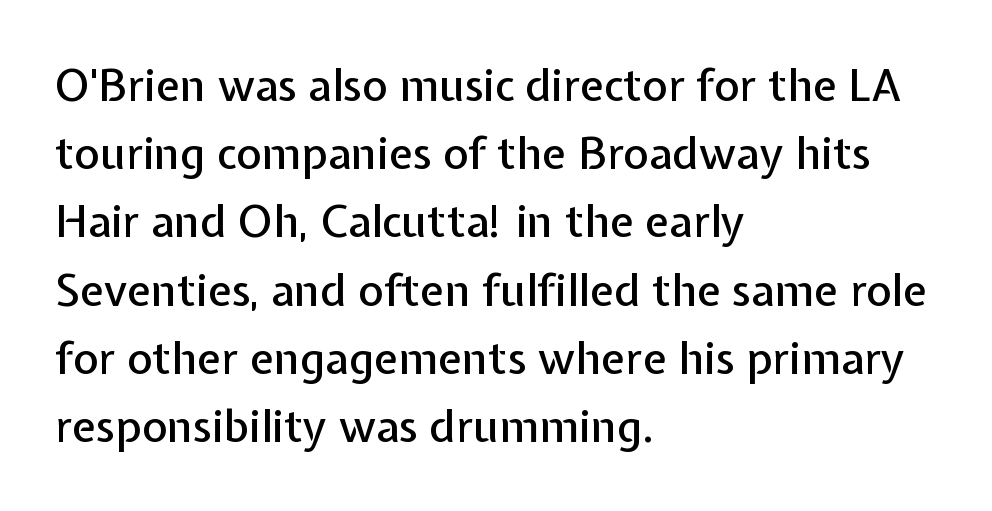
This rendering leaves character spacing at its baseline value. Is this a fixed-width face? No — the glyphs have proportional, varying widths. Designer's note — italics off, roman on. The setting favours the left margin, as ordinary paragraphs usually do. The rows are spaced the way most documents space them. The glyphs are unaccompanied by any horizontal stroke below them.
